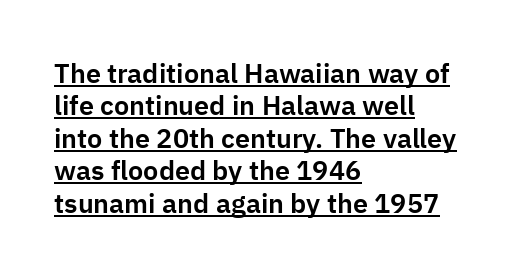
The image shows 27 px text type, upright; set left-aligned, line spacing 1.2x, normal letter spacing, underlined.
